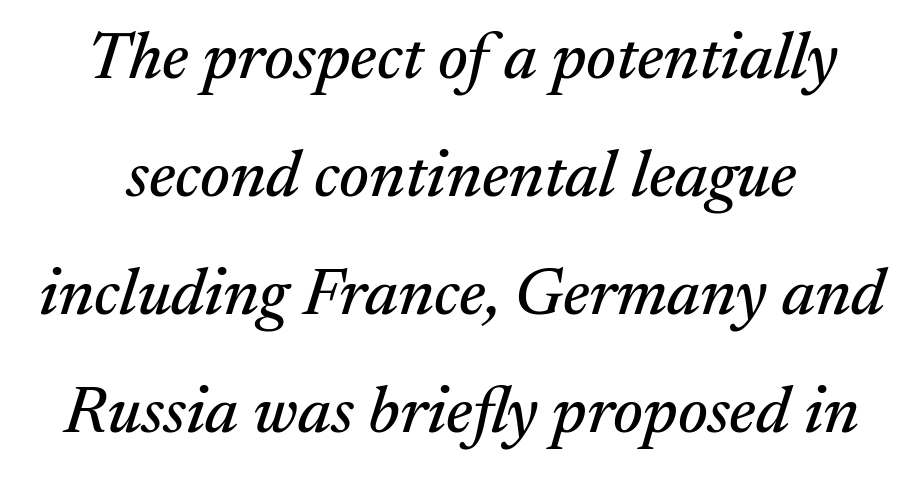
Q: Is the text italic (slanted)? A: Yes, it leans right by about 17 degrees.
Q: Is the typeface a serif or a sans-serif typeface? A: Serif.
Q: Is the text underlined? A: No.
Q: Is the spacing between letters normal or unusually wide? A: Normal.
Q: Width (condensed, normal, or wide)? A: Normal.
Q: Stroke contrast? A: Medium.
Q: x-height? A: Medium.
Q: Monospaced? A: No.
